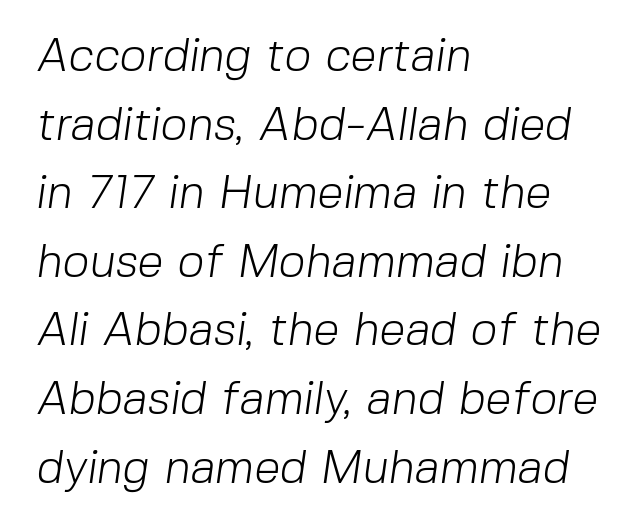
Weight: in the light-to-regular range. Each letter keeps its own natural width here, so spacing adapts to shape. Words float on clear page, feet unadorned. Regular leading.
